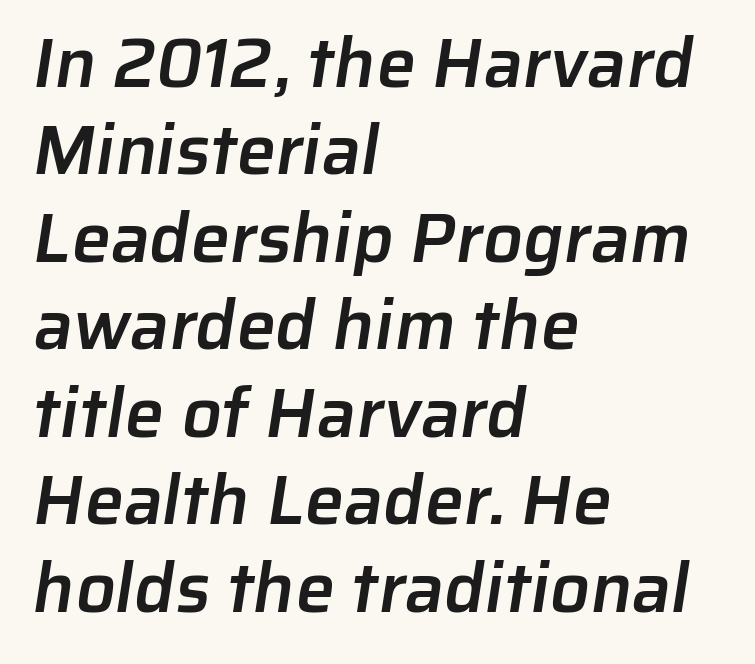
The image shows 70 px semibold sans-serif type; set left-aligned, normal line spacing (1.25x), normal letter spacing, not underlined; low stroke contrast and a medium x-height.
